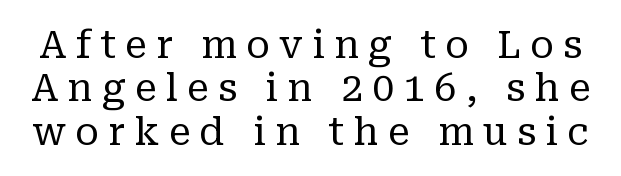
{"serif": "yes", "italic": "no", "bold": "no", "weight": "regular", "width": "normal", "stroke_contrast": "low", "x_height": "medium", "monospaced": "no", "underline": "no", "line_spacing": "tight", "line_spacing_ratio": 1.11, "letter_spacing": "wide", "letter_spacing_em": 0.24, "glyph_px": 39}
